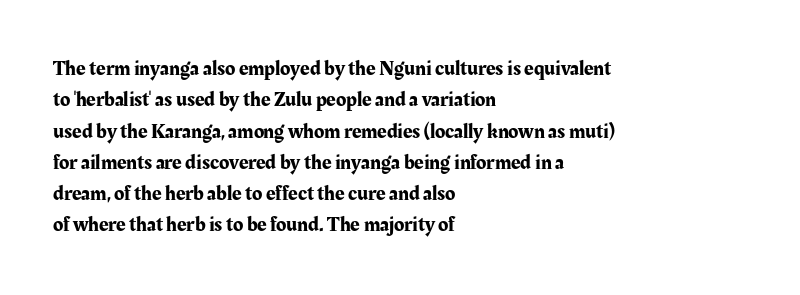
The image shows 21 px text type, upright; set left-aligned, normal line spacing (1.49x), normal letter spacing, not underlined.
